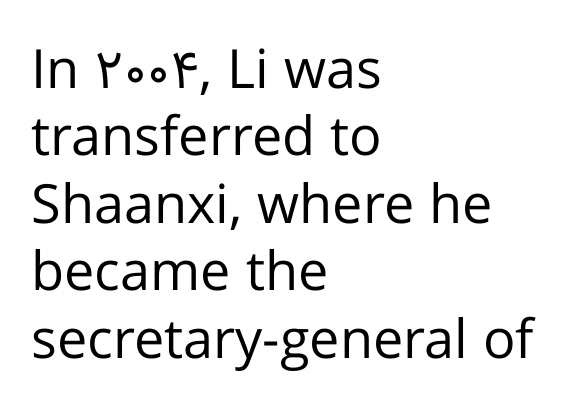
The image shows 54 px regular-weight sans-serif type, upright; set left-aligned, normal line spacing (1.25x), normal letter spacing, not underlined; low stroke contrast and a medium x-height.
